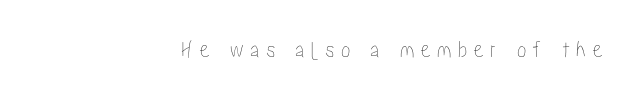
{"italic": "no", "underline": "no", "align": "right", "letter_spacing": "wide", "letter_spacing_em": 0.25, "glyph_px": 24}
